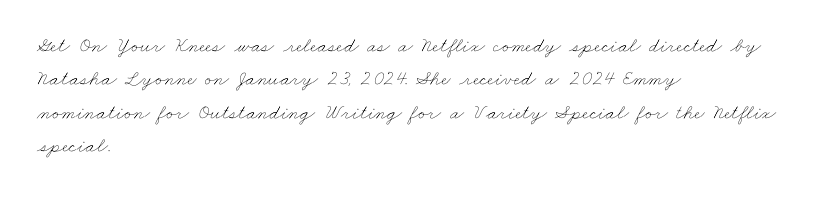
The image shows 21 px text type; set left-aligned, normal line spacing (1.59x), normal letter spacing, not underlined.
